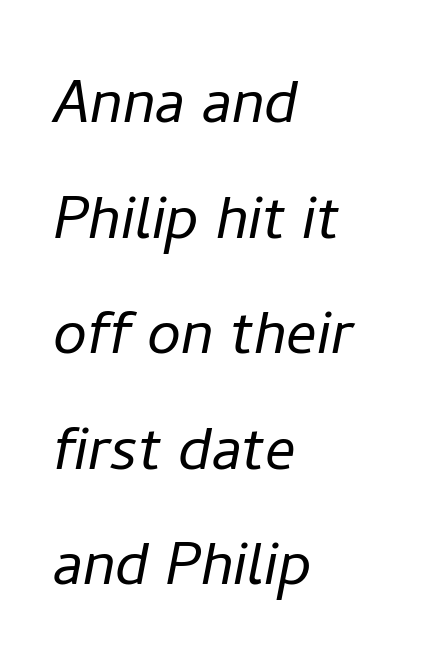
Q: Is the text bold? A: No.
Q: Is the text italic (slanted)? A: Yes, it leans right by about 11 degrees.
Q: Is the text underlined? A: No.
Q: How is the paragraph aligned? A: Left-aligned.
Q: Is the spacing between letters normal or unusually wide? A: Normal.
Q: Is the spacing between lines tight, normal or loose? A: Normal.
Q: Width (condensed, normal, or wide)? A: Normal.
Q: Stroke contrast? A: Low.
Q: x-height? A: Medium.
Q: Monospaced? A: No.
